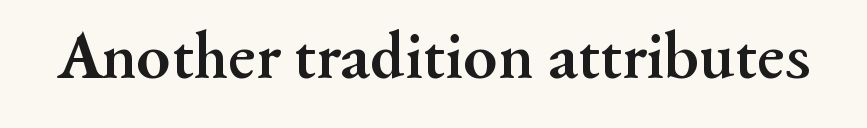
The image shows 69 px semibold serif type, upright; set normal letter spacing, not underlined; medium stroke contrast and a small x-height.
